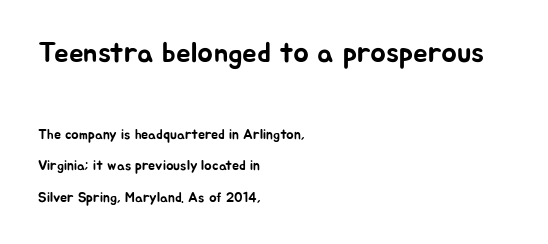
{"serif": "no", "italic": "no", "width": "normal", "stroke_contrast": "low", "x_height": "medium", "monospaced": "no", "underline": "no", "align": "left", "line_spacing": "loose", "line_spacing_ratio": 2.26, "letter_spacing": "normal", "letter_spacing_em": 0.0, "larger_block": "first", "size_ratio": 2.07, "glyph_px": 29}
